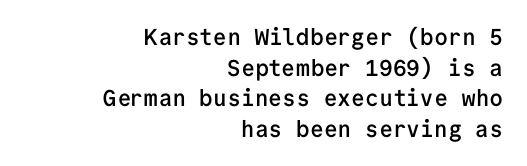
{"italic": "no", "bold": "semi", "underline": "no", "align": "right", "line_spacing": "normal", "line_spacing_ratio": 1.33, "letter_spacing": "normal", "letter_spacing_em": 0.0, "glyph_px": 23}
